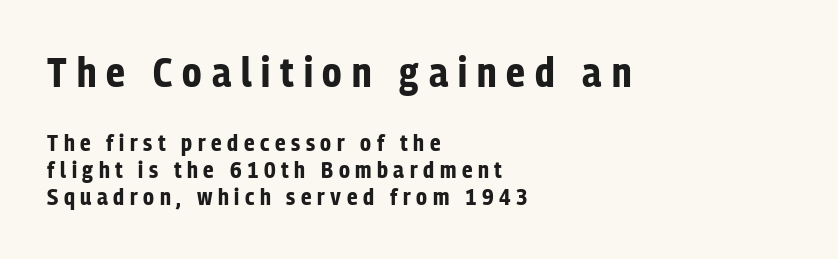
The image shows 41 px bold, condensed sans-serif type, upright; set left-aligned, line spacing 1.18x, unusually wide letter spacing (+0.24 em), not underlined; the first (top) block is 1.78x larger; low stroke contrast and a medium x-height.
